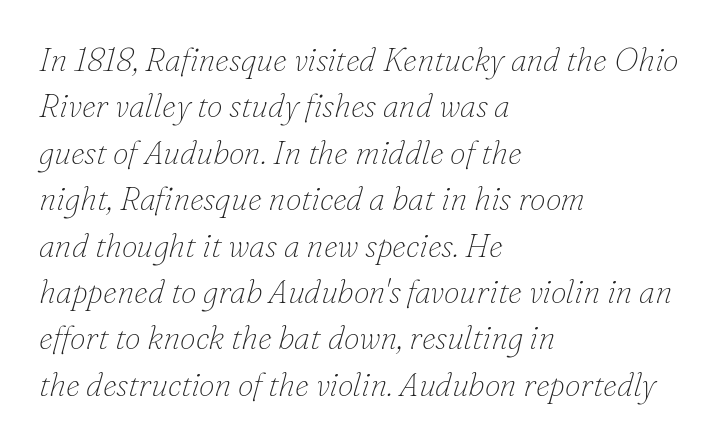
Q: Is the text bold? A: No.
Q: Is the text italic (slanted)? A: Yes, it leans right by about 16 degrees.
Q: Is the typeface a serif or a sans-serif typeface? A: Serif.
Q: Is the text underlined? A: No.
Q: How is the paragraph aligned? A: Left-aligned.
Q: Is the spacing between letters normal or unusually wide? A: Normal.
Q: Is the spacing between lines tight, normal or loose? A: Normal.
Q: Width (condensed, normal, or wide)? A: Normal.
Q: Stroke contrast? A: Low.
Q: x-height? A: Small.
Q: Monospaced? A: No.
